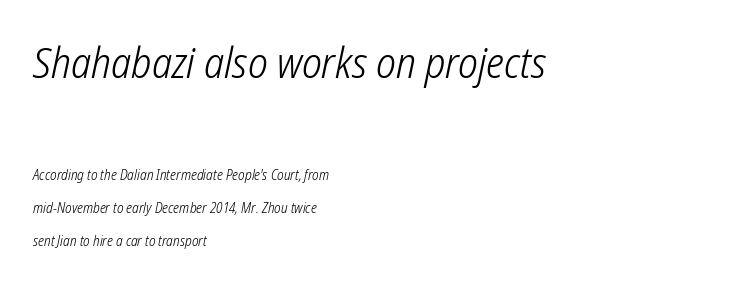
{"serif": "no", "bold": "no", "weight": "light", "width": "condensed", "stroke_contrast": "low", "x_height": "medium", "monospaced": "no", "underline": "no", "align": "left", "line_spacing": "loose", "line_spacing_ratio": 2.35, "letter_spacing": "normal", "letter_spacing_em": 0.0, "larger_block": "first", "size_ratio": 3.0, "glyph_px": 42}
